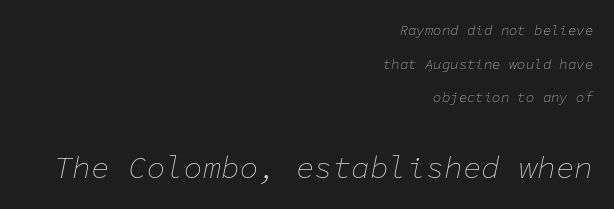
Q: Is the text bold? A: No.
Q: Is the text italic (slanted)? A: Yes, it leans right by about 11 degrees.
Q: Is the text underlined? A: No.
Q: How is the paragraph aligned? A: Right-aligned.
Q: Is the spacing between letters normal or unusually wide? A: Normal.
Q: Is the spacing between lines tight, normal or loose? A: Loose.
Q: Which block of text is set in a larger size, the first (top) or the second (bottom)? A: The second (bottom) one.
Q: Width (condensed, normal, or wide)? A: Normal.
Q: Stroke contrast? A: Low.
Q: x-height? A: Medium.
Q: Monospaced? A: Yes.
